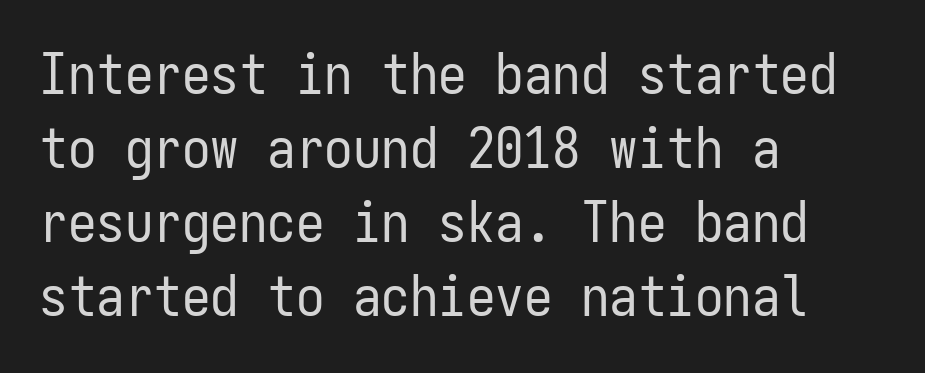
{"serif": "no", "italic": "no", "bold": "no", "weight": "regular", "width": "condensed", "stroke_contrast": "low", "x_height": "medium", "monospaced": "yes", "underline": "no", "align": "left", "line_spacing": "normal", "line_spacing_ratio": 1.3, "letter_spacing": "normal", "letter_spacing_em": 0.0, "glyph_px": 57}
